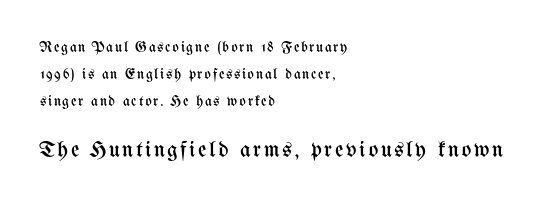
Q: Is the text bold? A: No.
Q: Is the text italic (slanted)? A: No, it is upright.
Q: Is the text underlined? A: No.
Q: How is the paragraph aligned? A: Left-aligned.
Q: Which block of text is set in a larger size, the first (top) or the second (bottom)? A: The second (bottom) one.
